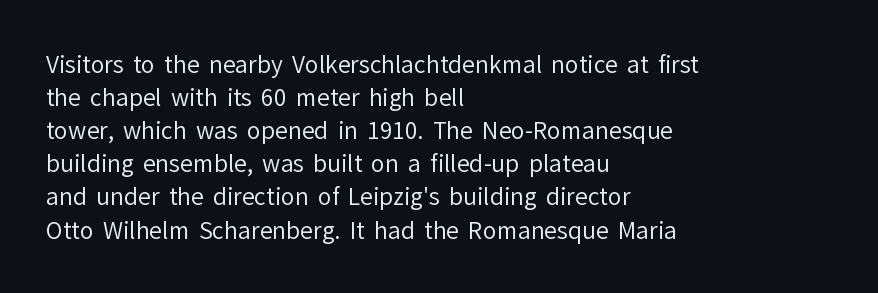
The image shows 23 px text type, upright; set left-aligned, normal line spacing (1.44x), normal letter spacing, not underlined.
